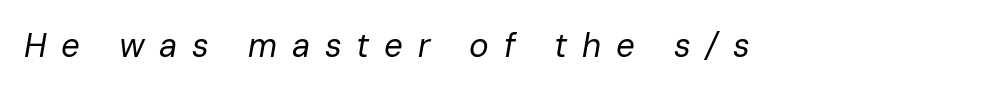
Check the space under the baseline: it is left empty. A quiet, ordinary-to-light weight characterises the typeface. There's an unmistakable incline to the writing here. The tracking jumps out immediately: characters are airy and widely separated.
